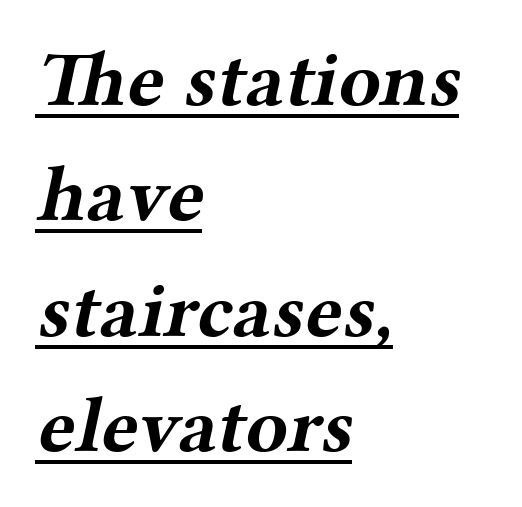
The image shows 78 px bold, wide serif type; set left-aligned, normal line spacing (1.48x), normal letter spacing, underlined; medium stroke contrast and a medium x-height.
